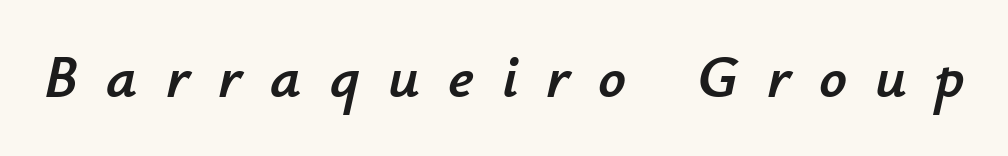
Q: Is the text italic (slanted)? A: Yes, it leans right by about 12 degrees.
Q: Is the text underlined? A: No.
Q: Is the spacing between letters normal or unusually wide? A: Unusually wide.
Q: Width (condensed, normal, or wide)? A: Normal.
Q: Stroke contrast? A: Low.
Q: x-height? A: Small.
Q: Monospaced? A: No.
